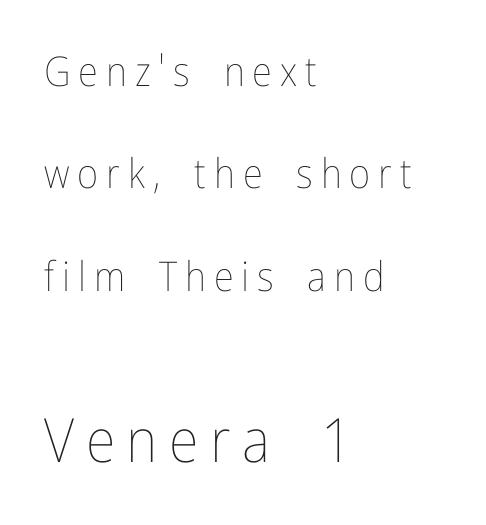
Q: Is the text bold? A: No.
Q: Is the text italic (slanted)? A: No, it is upright.
Q: Is the text underlined? A: No.
Q: How is the paragraph aligned? A: Left-aligned.
Q: Is the spacing between lines tight, normal or loose? A: Loose.
Q: Which block of text is set in a larger size, the first (top) or the second (bottom)? A: The second (bottom) one.
Q: Width (condensed, normal, or wide)? A: Condensed.
Q: Stroke contrast? A: Low.
Q: x-height? A: Medium.
Q: Monospaced? A: No.
